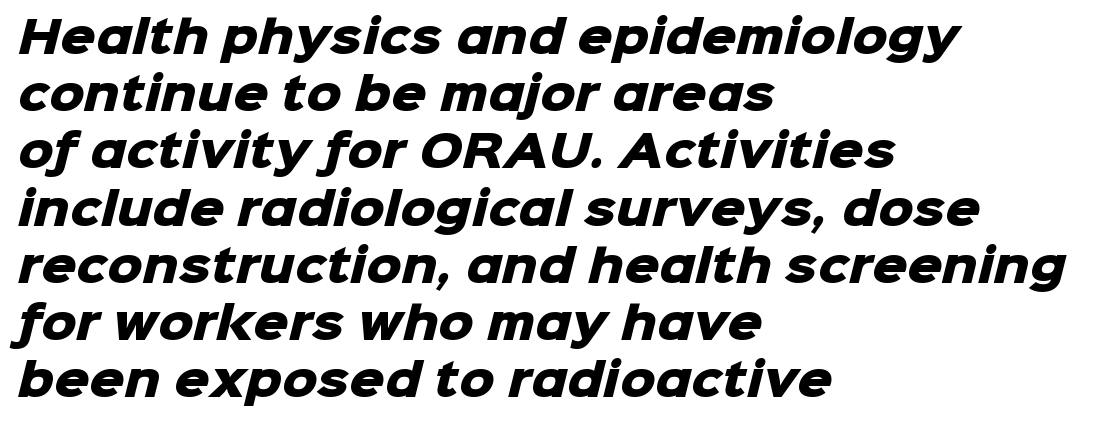
Q: Is the text bold? A: Yes.
Q: Is the typeface a serif or a sans-serif typeface? A: Sans-serif.
Q: Is the text underlined? A: No.
Q: How is the paragraph aligned? A: Left-aligned.
Q: Is the spacing between letters normal or unusually wide? A: Normal.
Q: Is the spacing between lines tight, normal or loose? A: Normal.
Q: Width (condensed, normal, or wide)? A: Normal.
Q: Stroke contrast? A: Low.
Q: x-height? A: Medium.
Q: Monospaced? A: No.
